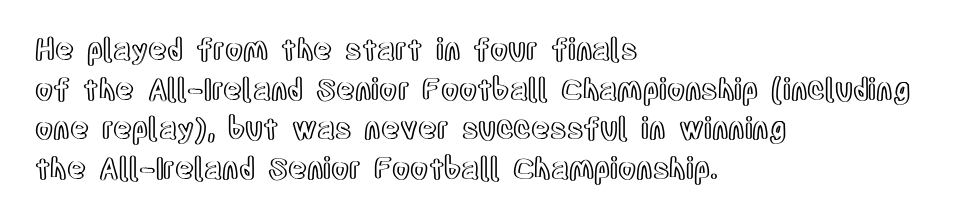
The image shows 29 px condensed type, upright; set left-aligned, normal line spacing (1.37x), normal letter spacing, not underlined; a large x-height.
